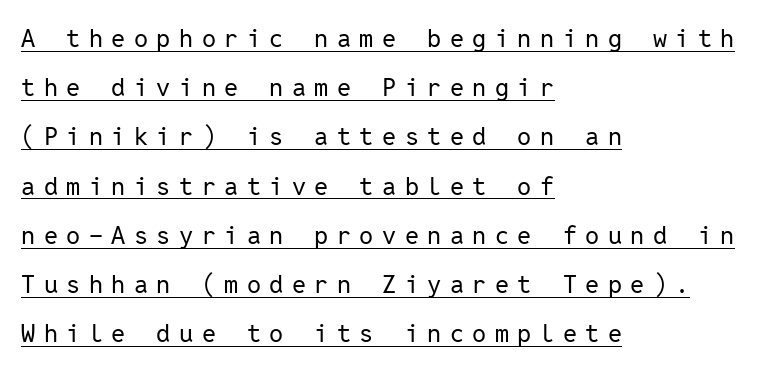
Vertical strokes here are truly vertical. The rendering uses the underline text-decoration. Widely set lines give the paragraph a tall, airy silhouette. Stroke mass is kept to a normal reading level or below. Alignment: flush left. The type is letterspaced generously, with wide tracking.
